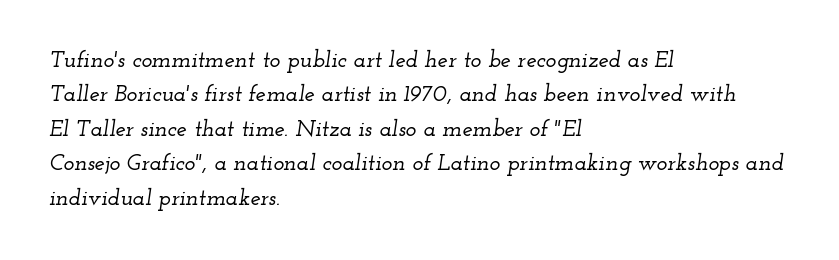
The image shows 23 px text type, italic (leaning right); set left-aligned, normal line spacing (1.5x), normal letter spacing, not underlined.
